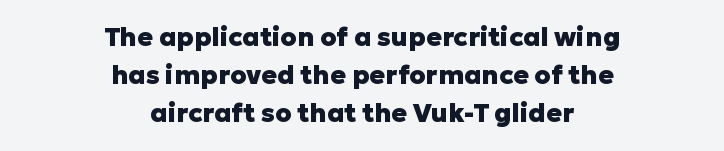
{"italic": "no", "bold": "yes", "underline": "no", "align": "center", "line_spacing": "normal", "line_spacing_ratio": 1.47, "letter_spacing": "normal", "letter_spacing_em": 0.0, "glyph_px": 26}
